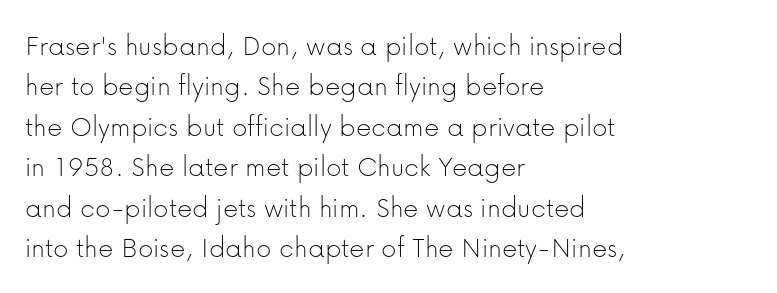
Q: Is the text bold? A: No.
Q: Is the text italic (slanted)? A: No, it is upright.
Q: Is the typeface a serif or a sans-serif typeface? A: Sans-serif.
Q: Is the text underlined? A: No.
Q: How is the paragraph aligned? A: Left-aligned.
Q: Is the spacing between letters normal or unusually wide? A: Normal.
Q: Is the spacing between lines tight, normal or loose? A: Normal.
Q: Width (condensed, normal, or wide)? A: Normal.
Q: Stroke contrast? A: Low.
Q: x-height? A: Medium.
Q: Monospaced? A: No.
